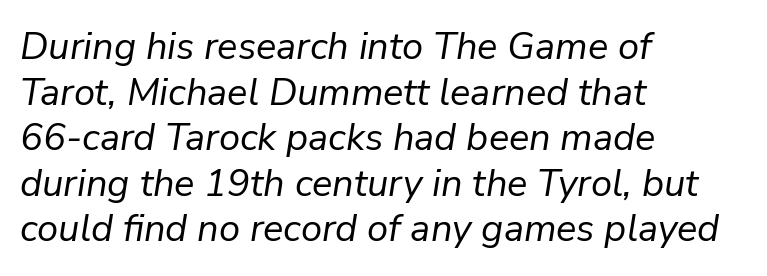
What stands out about the letter spacing? Nothing — it is the standard amount. Each letter keeps its own natural width here, so spacing adapts to shape. Summary of weight: not heavy and not bold. Plain, unruled lines of type.
